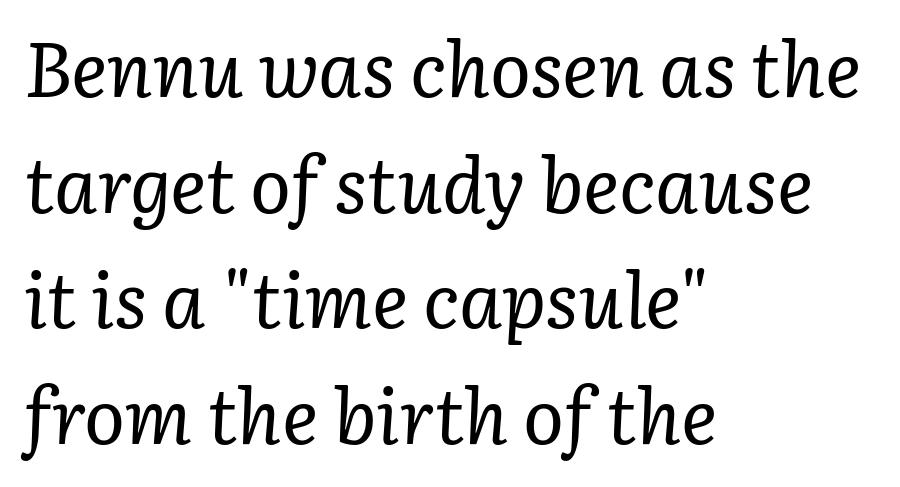
{"serif": "yes", "italic": "yes", "lean": "right", "slant_degrees": 3, "bold": "no", "weight": "regular", "width": "normal", "stroke_contrast": "low", "x_height": "medium", "monospaced": "no", "underline": "no", "align": "left", "line_spacing": "normal", "line_spacing_ratio": 1.52, "letter_spacing": "normal", "letter_spacing_em": 0.0, "glyph_px": 76}
